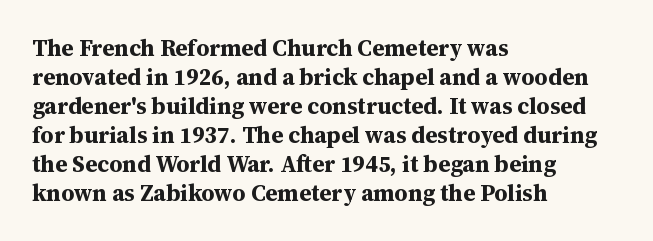
{"italic": "no", "bold": "yes", "underline": "no", "align": "left", "line_spacing": "normal", "line_spacing_ratio": 1.26, "letter_spacing": "normal", "letter_spacing_em": 0.0, "glyph_px": 23}
